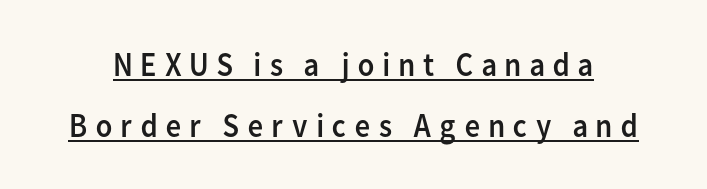
{"serif": "no", "italic": "no", "bold": "no", "weight": "regular", "width": "normal", "stroke_contrast": "low", "x_height": "medium", "monospaced": "no", "underline": "yes", "line_spacing_ratio": 1.79, "letter_spacing": "wide", "letter_spacing_em": 0.2, "glyph_px": 34}
